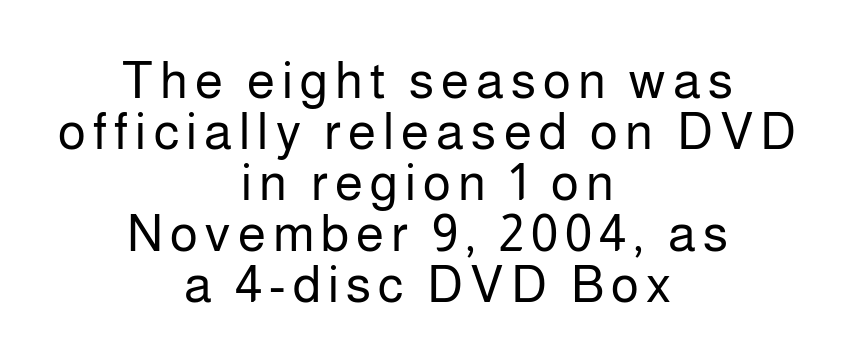
The typography opts for an upright posture over an oblique one. The passage shown stacks its lines with hardly any gap. Looks like regular typesetting: each glyph gets only the width it needs. This is sans-serif lettering, the kind often seen on screens and signage.
